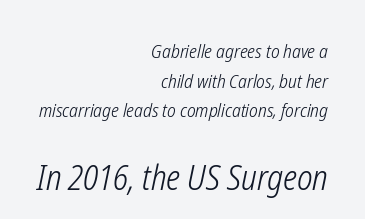
The image shows 34 px light, condensed type, italic (leaning right); set right-aligned, normal line spacing (1.56x), normal letter spacing, not underlined; the second (bottom) block is 1.79x larger; low stroke contrast and a medium x-height.
